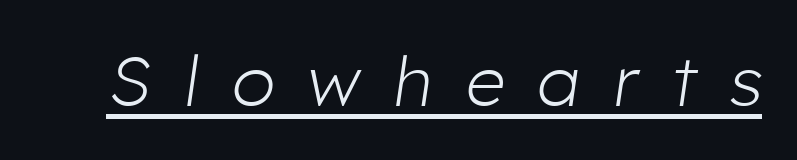
The rendering inserts visible extra space after every character. Here the designer chose a conventional face with non-uniform glyph widths. These lines were composed using italics. Compared with a typical body face, this is equally light or lighter still. This is underlined copy, the kind a proofreader might mark for attention.
